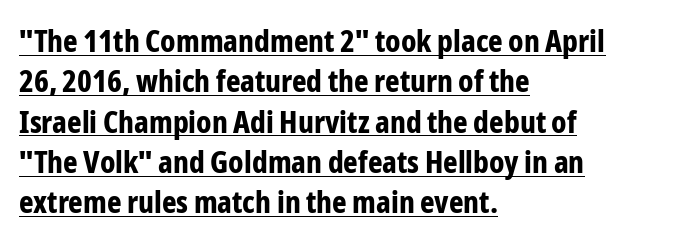
Q: Is the text bold? A: Yes.
Q: Is the text italic (slanted)? A: No, it is upright.
Q: Is the typeface a serif or a sans-serif typeface? A: Sans-serif.
Q: Is the text underlined? A: Yes.
Q: How is the paragraph aligned? A: Left-aligned.
Q: Is the spacing between letters normal or unusually wide? A: Normal.
Q: Is the spacing between lines tight, normal or loose? A: Normal.
Q: Width (condensed, normal, or wide)? A: Condensed.
Q: Stroke contrast? A: Low.
Q: x-height? A: Medium.
Q: Monospaced? A: No.
